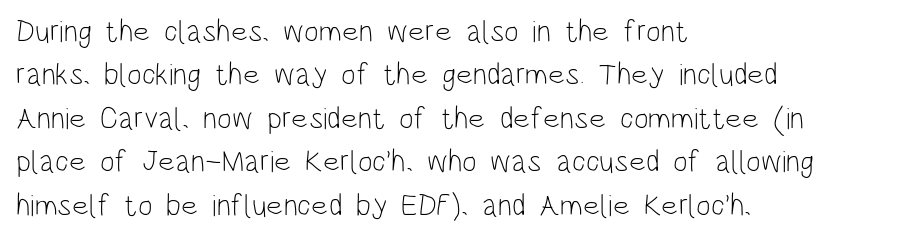
Q: Is the text bold? A: No.
Q: Is the text italic (slanted)? A: No, it is upright.
Q: Is the typeface a serif or a sans-serif typeface? A: Sans-serif.
Q: Is the text underlined? A: No.
Q: How is the paragraph aligned? A: Left-aligned.
Q: Is the spacing between letters normal or unusually wide? A: Normal.
Q: Is the spacing between lines tight, normal or loose? A: Normal.
Q: Width (condensed, normal, or wide)? A: Condensed.
Q: Stroke contrast? A: Low.
Q: x-height? A: Large.
Q: Monospaced? A: No.
